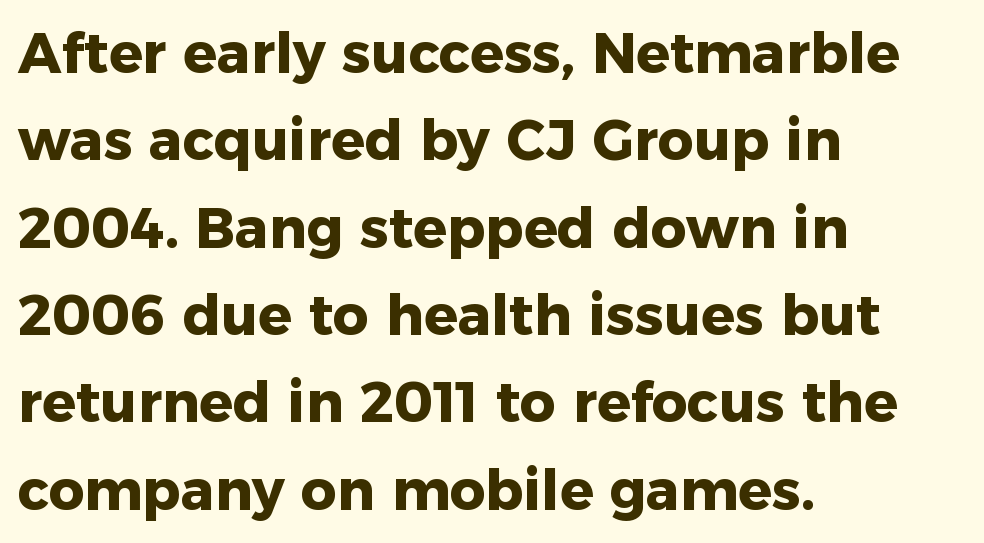
Check where the strokes stop: nothing finishes them off — pure sans. The rendering keeps characters at their native spacing. Is this a fixed-width face? No — the glyphs have proportional, varying widths. Notice how the passage keeps a crisp vertical edge on the left only.
